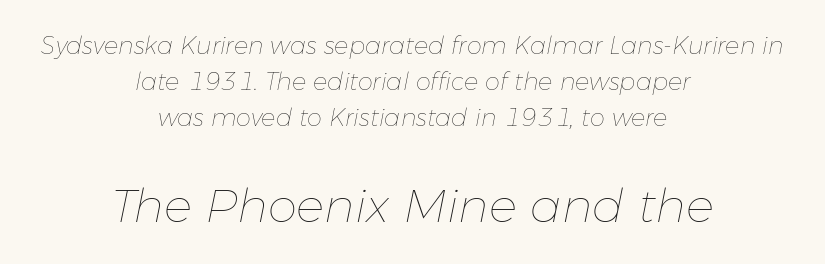
These lines are rendered in a variable-pitch font. Quick note: underline off. Leading matches the norm, producing a regular column. Larger block? The one below; the one above is distinctly smaller. Glyph-to-glyph distance matches everyday printed text.
